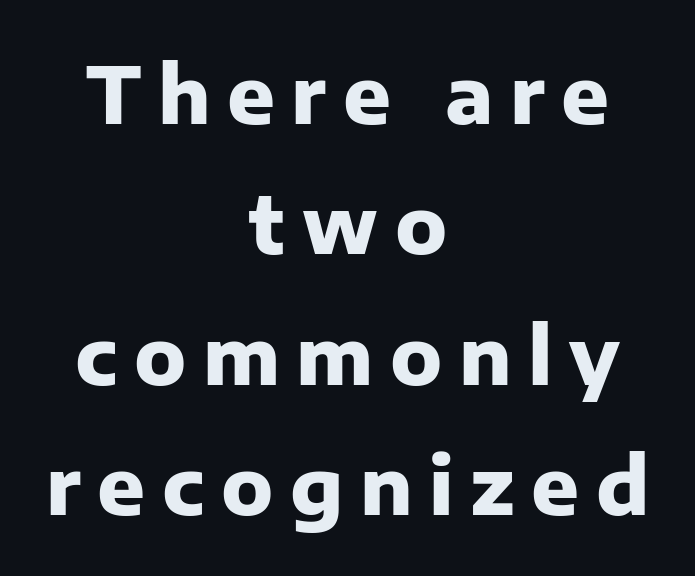
Summary of weight: heavy, a full bold. Spacing verdict: proportional, widths tailored to each character. Posture: vertical. The paragraph shown floats in the horizontal middle. This sample keeps an unexceptional amount of space between lines. Lines of text with bare space underneath.
